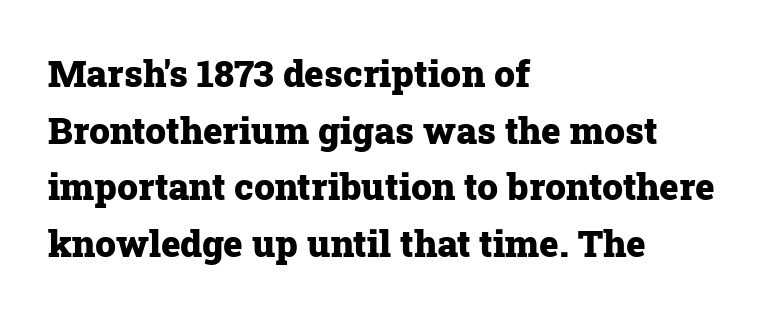
A bare baseline throughout the passage. The rendering uses natural spacing where letterforms have individual widths. Style check: upright. A serif font was chosen for this passage. The passage shown has conventional tracking throughout. Thick stems and heavy bowls — unmistakably bold.
